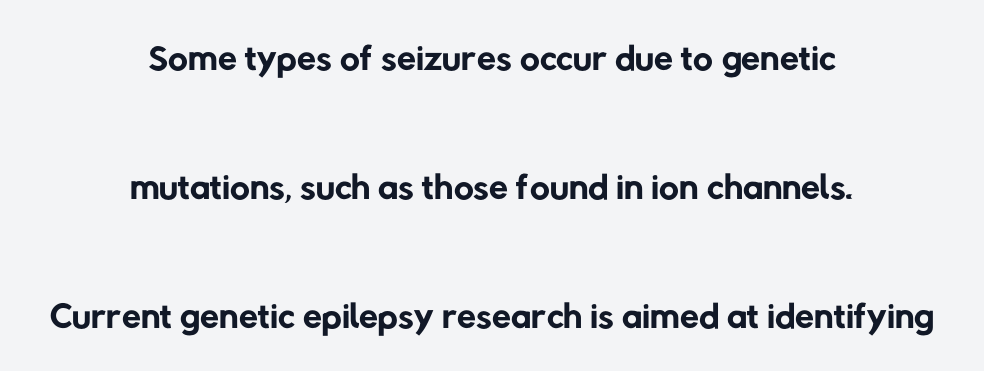
The image shows 55 px regular-weight sans-serif type; set centered, loose line spacing (2.35x), normal letter spacing, not underlined; low stroke contrast and a medium x-height.
